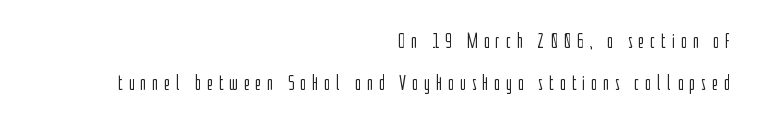
{"italic": "no", "bold": "no", "underline": "no", "align": "right", "line_spacing": "loose", "line_spacing_ratio": 1.98, "letter_spacing": "wide", "letter_spacing_em": 0.27, "glyph_px": 21}
